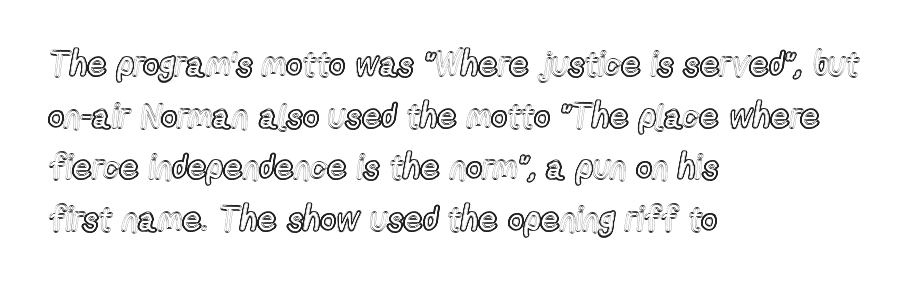
The image shows 34 px condensed type; set left-aligned, normal line spacing (1.52x), normal letter spacing, not underlined; a medium x-height.
